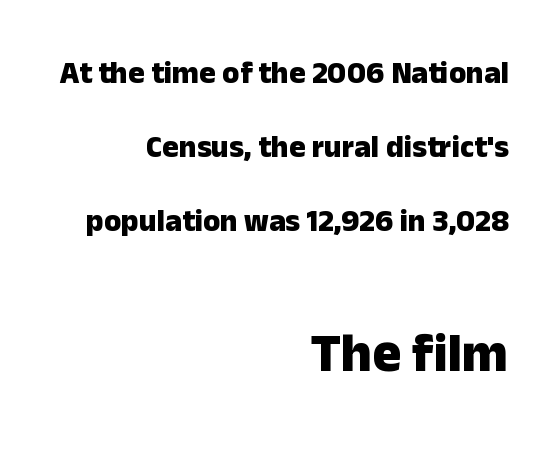
Stroke terminals: plain, sans-serif. The letters stand straight up with perfectly vertical stems. The letters advance in unequal steps, a hallmark of proportional type. Baseline-to-baseline distance is far greater than the letter height. Line ends are locked; line starts wander.
